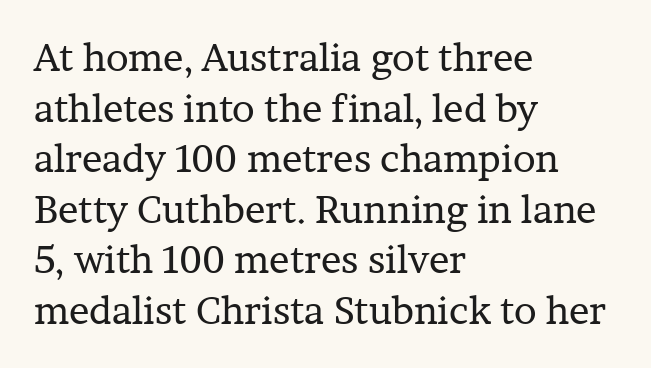
The letters look calm and open, with moderate or lighter stems. Is there any slant? The stems are plumb. The lines are quadded left. Decoration check: the copy has no underline. Proportional: the letters do not fall into vertical columns. There is no visible air inserted between adjacent glyphs.
